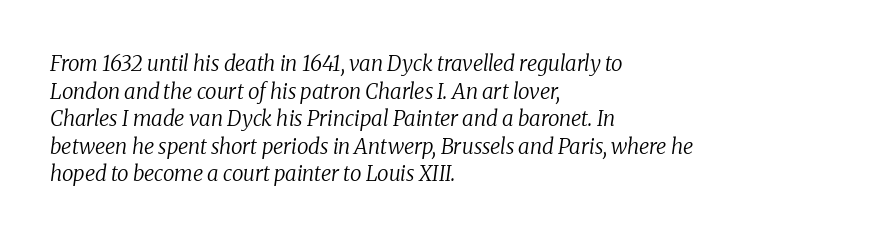
The passage shown leans; its letterforms are oblique. The letters sit at their default tracking, neither squeezed nor spread. Rule under the text: the space is simply empty. This is not heavy type; no bold has been used.
